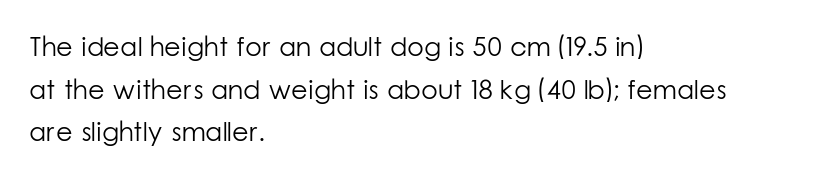
The image shows 27 px text type, upright; set left-aligned, normal line spacing (1.58x), normal letter spacing, not underlined.
